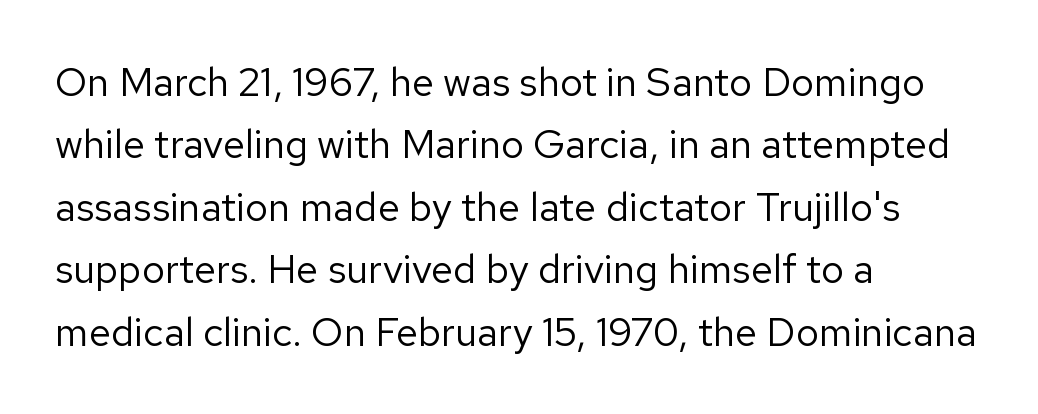
Q: Is the text bold? A: No.
Q: Is the text italic (slanted)? A: No, it is upright.
Q: Is the typeface a serif or a sans-serif typeface? A: Sans-serif.
Q: Is the text underlined? A: No.
Q: How is the paragraph aligned? A: Left-aligned.
Q: Is the spacing between letters normal or unusually wide? A: Normal.
Q: Is the spacing between lines tight, normal or loose? A: Normal.
Q: Width (condensed, normal, or wide)? A: Normal.
Q: Stroke contrast? A: Low.
Q: x-height? A: Medium.
Q: Monospaced? A: No.
